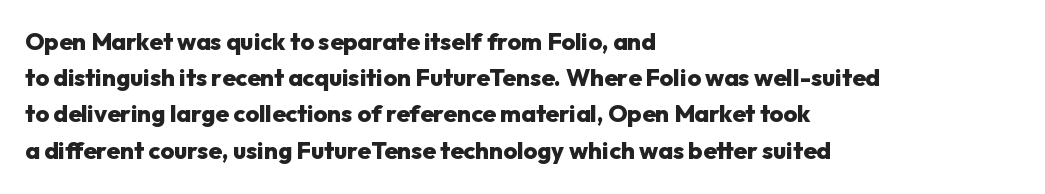
Q: Is the text bold? A: Yes.
Q: Is the text italic (slanted)? A: No, it is upright.
Q: Is the text underlined? A: No.
Q: How is the paragraph aligned? A: Left-aligned.
Q: Is the spacing between letters normal or unusually wide? A: Normal.
Q: Is the spacing between lines tight, normal or loose? A: Normal.
